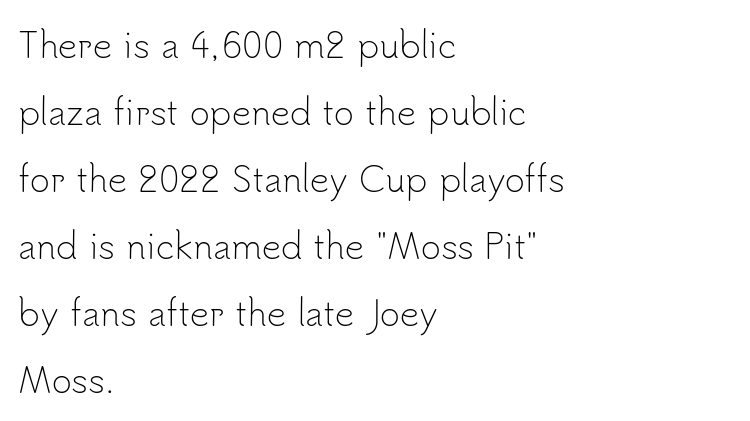
The image shows 34 px light sans-serif type, upright; set left-aligned, loose line spacing (1.97x), normal letter spacing, not underlined; low stroke contrast and a small x-height.
